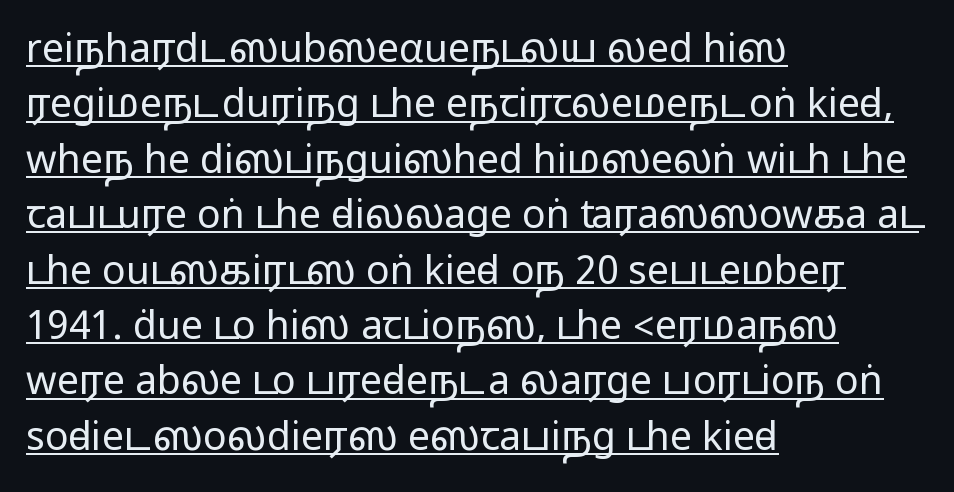
The image shows 39 px wide sans-serif type, upright; set left-aligned, normal line spacing (1.42x), normal letter spacing, underlined; medium stroke contrast.
